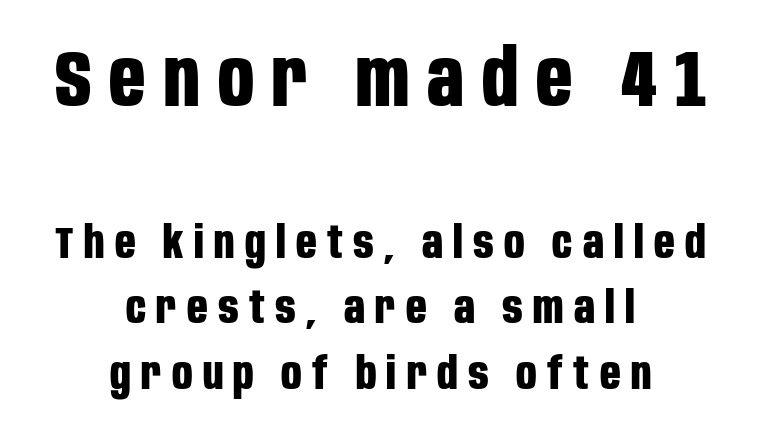
Character widths vary here, with narrow letters taking less room than wide ones. The paragraph has two soft edges and a firm central axis. These words are printed bold, with thick strokes throughout. If you measured baseline to baseline, you'd find a middling distance.
